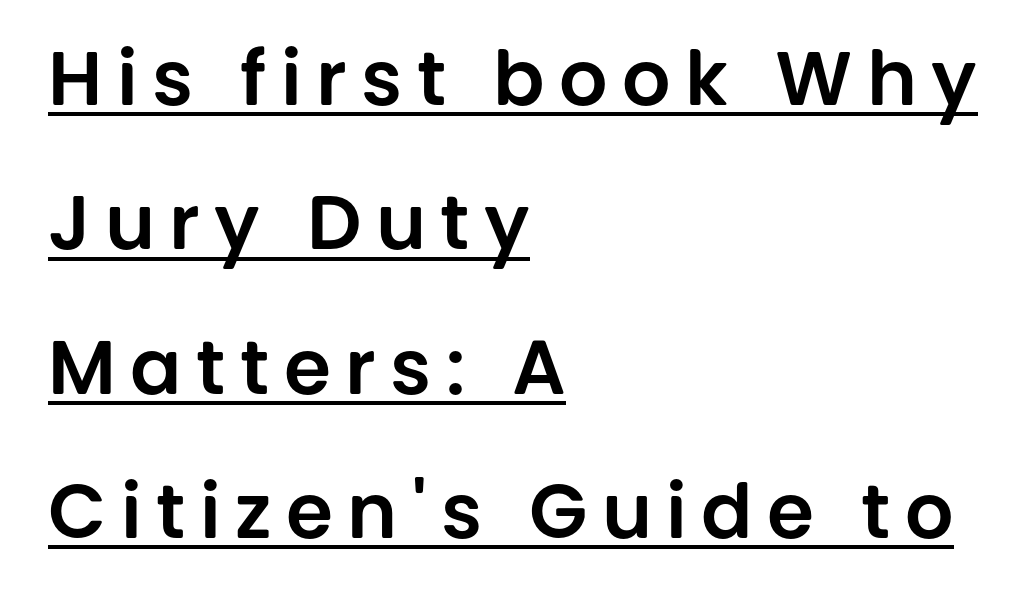
{"serif": "no", "italic": "no", "width": "normal", "stroke_contrast": "low", "x_height": "large", "monospaced": "no", "underline": "yes", "align": "left", "line_spacing": "loose", "line_spacing_ratio": 1.9, "glyph_px": 76}
